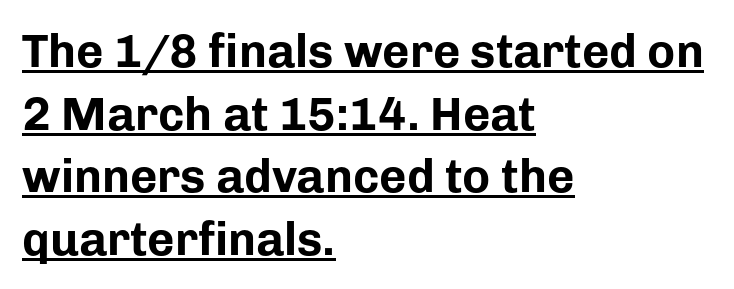
Q: Is the text bold? A: Yes.
Q: Is the text italic (slanted)? A: No, it is upright.
Q: Is the typeface a serif or a sans-serif typeface? A: Sans-serif.
Q: Is the text underlined? A: Yes.
Q: How is the paragraph aligned? A: Left-aligned.
Q: Is the spacing between letters normal or unusually wide? A: Normal.
Q: Is the spacing between lines tight, normal or loose? A: Normal.
Q: Width (condensed, normal, or wide)? A: Normal.
Q: Stroke contrast? A: Low.
Q: x-height? A: Medium.
Q: Monospaced? A: No.
